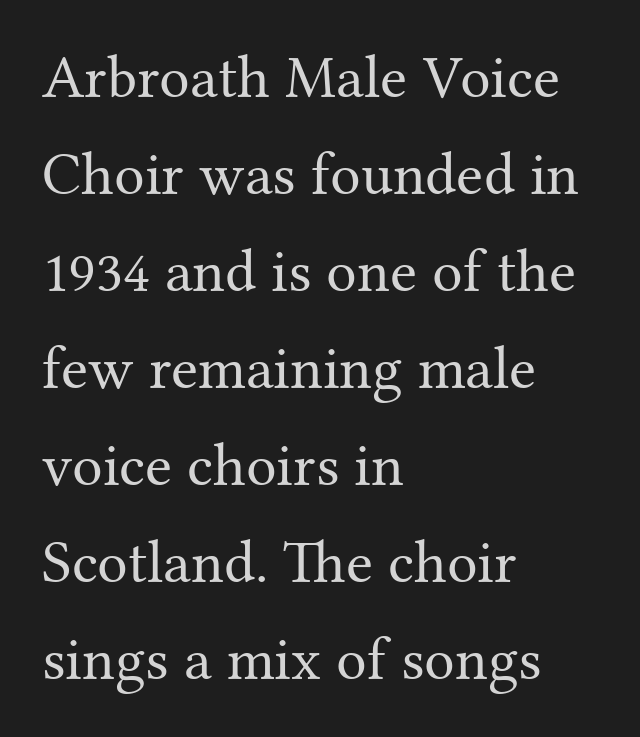
Q: Is the text bold? A: No.
Q: Is the text italic (slanted)? A: No, it is upright.
Q: Is the typeface a serif or a sans-serif typeface? A: Serif.
Q: Is the text underlined? A: No.
Q: How is the paragraph aligned? A: Left-aligned.
Q: Is the spacing between letters normal or unusually wide? A: Normal.
Q: Is the spacing between lines tight, normal or loose? A: Normal.
Q: Width (condensed, normal, or wide)? A: Normal.
Q: Stroke contrast? A: Medium.
Q: x-height? A: Medium.
Q: Monospaced? A: No.
